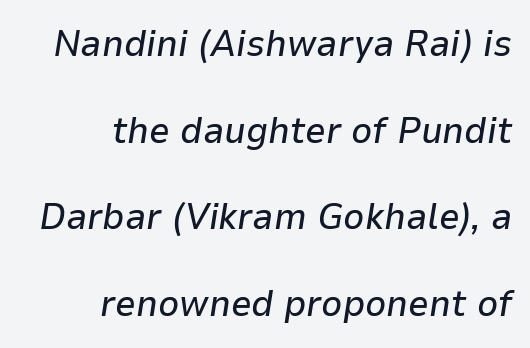
{"italic": "yes", "lean": "right", "slant_degrees": 9, "width": "normal", "stroke_contrast": "low", "x_height": "medium", "monospaced": "no", "underline": "no", "align": "right", "line_spacing": "loose", "line_spacing_ratio": 2.34, "letter_spacing": "normal", "letter_spacing_em": 0.0, "glyph_px": 37}
